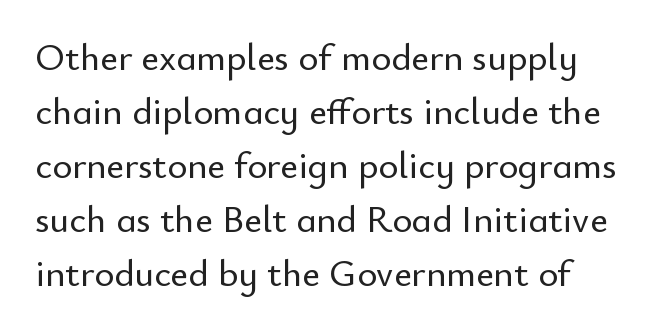
Reading down the block, your eye returns to a fixed left position each line. Ascenders rise straight up at ninety degrees. Only glyphs here, with clear space below each row. This sample uses a sans-serif face.
